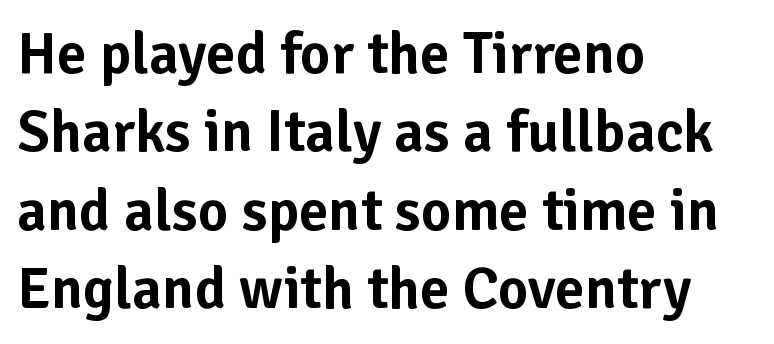
The image shows 59 px sans-serif type, upright; set left-aligned, normal line spacing (1.33x), normal letter spacing, not underlined; low stroke contrast and a medium x-height.
